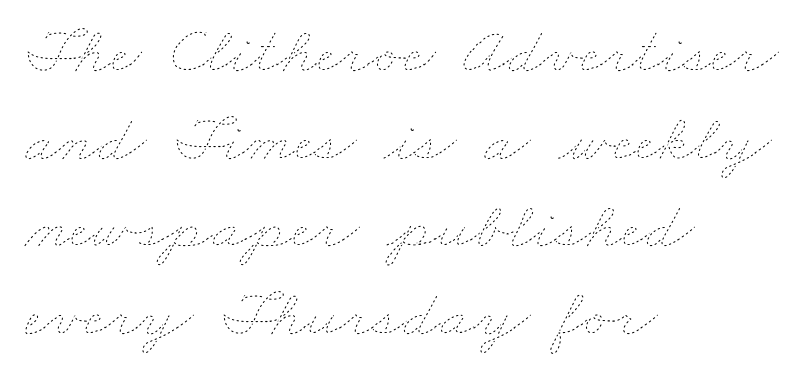
{"bold": "no", "weight": "thin", "width": "wide", "stroke_contrast": "low", "x_height": "small", "monospaced": "no", "underline": "no", "align": "left", "line_spacing": "normal", "line_spacing_ratio": 1.29, "letter_spacing": "normal", "letter_spacing_em": 0.0, "glyph_px": 68}
